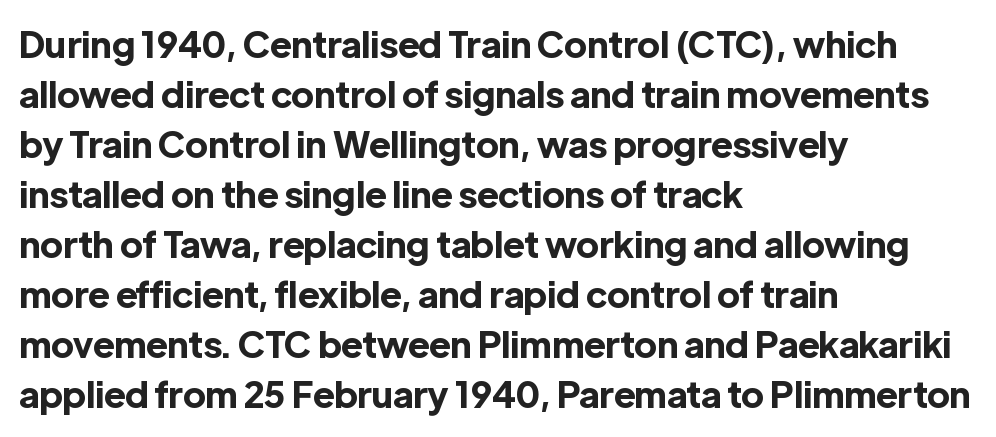
The image shows 36 px bold sans-serif type, upright; set left-aligned, normal line spacing (1.39x), normal letter spacing, not underlined; a medium x-height.
